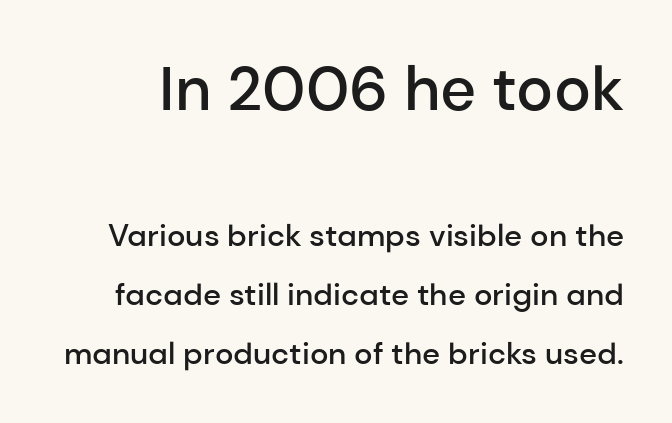
The image shows 62 px semibold sans-serif type, upright; set loose line spacing (1.9x), normal letter spacing, not underlined; the first (top) block is 2.0x larger; low stroke contrast and a medium x-height.
